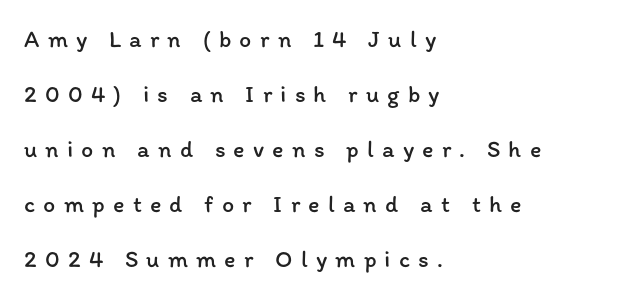
Clear beneath every line of the passage. Airy leading. Is this a heavy cut? Hardly; it is regular or lighter. The ragged edge is on the right, which tells us the setting is flush left.
